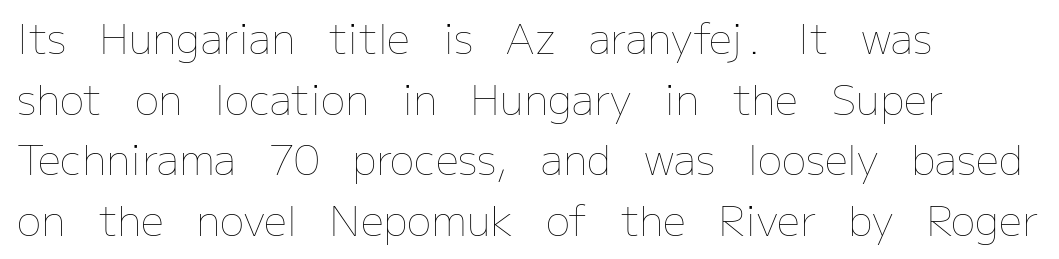
The letters advance in unequal steps, a hallmark of proportional type. This sample uses plain, unmodified letter spacing. Evenly set lines give the paragraph a standard silhouette. A roman cut, with each character standing at attention. Is the type heavy? It reads as light-to-regular instead. The compositor pushed each line to the left boundary.
